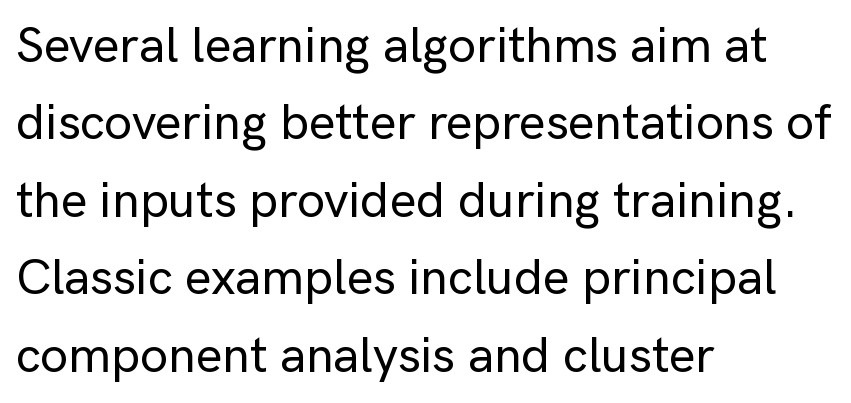
{"serif": "no", "italic": "no", "width": "normal", "stroke_contrast": "low", "x_height": "medium", "monospaced": "no", "underline": "no", "align": "left", "line_spacing": "normal", "line_spacing_ratio": 1.55, "letter_spacing": "normal", "letter_spacing_em": 0.0, "glyph_px": 50}
